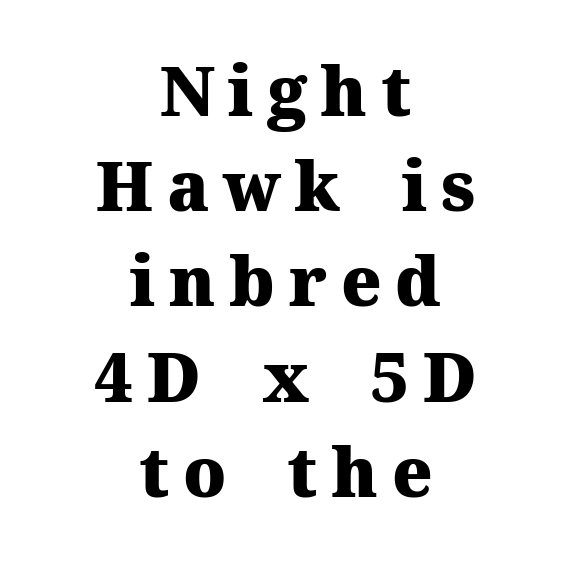
{"serif": "yes", "italic": "no", "bold": "yes", "weight": "heavy", "width": "normal", "stroke_contrast": "medium", "x_height": "medium", "monospaced": "no", "underline": "no", "align": "center", "line_spacing": "normal", "line_spacing_ratio": 1.4, "letter_spacing": "wide", "letter_spacing_em": 0.2, "glyph_px": 68}
